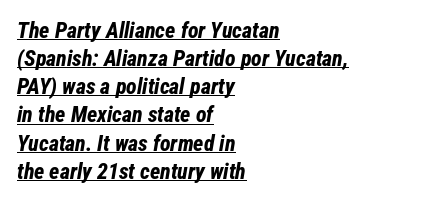
The image shows 22 px bold type, italic (leaning right); set left-aligned, normal line spacing (1.28x), normal letter spacing, underlined.
